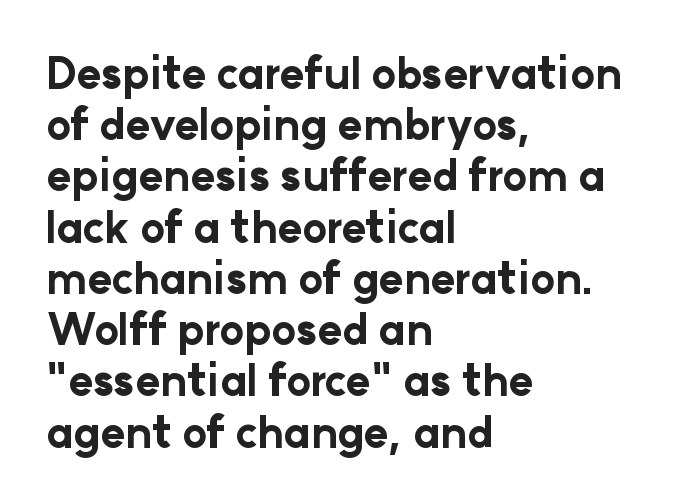
{"serif": "no", "italic": "no", "bold": "yes", "weight": "bold", "width": "normal", "stroke_contrast": "low", "x_height": "medium", "monospaced": "no", "underline": "no", "align": "left", "line_spacing_ratio": 1.22, "letter_spacing": "normal", "letter_spacing_em": 0.0, "glyph_px": 42}
